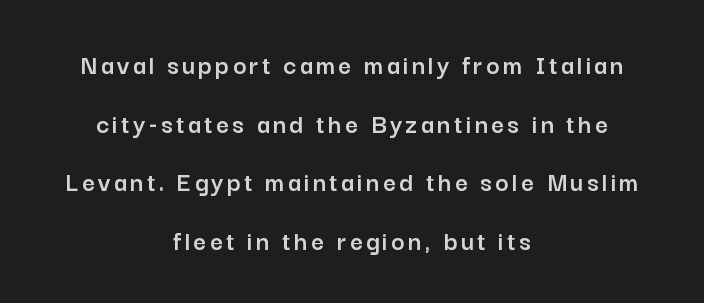
The image shows 28 px sans-serif type, upright; set centered, loose line spacing (2.09x), not underlined; low stroke contrast and a medium x-height.
